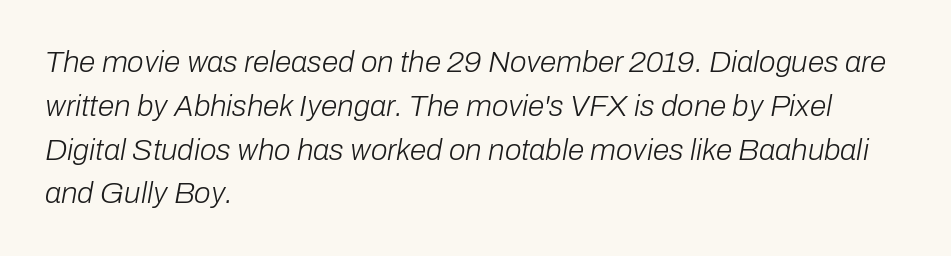
The image shows 30 px light type, italic (leaning right); set left-aligned, normal line spacing (1.46x), normal letter spacing, not underlined; low stroke contrast and a medium x-height.
